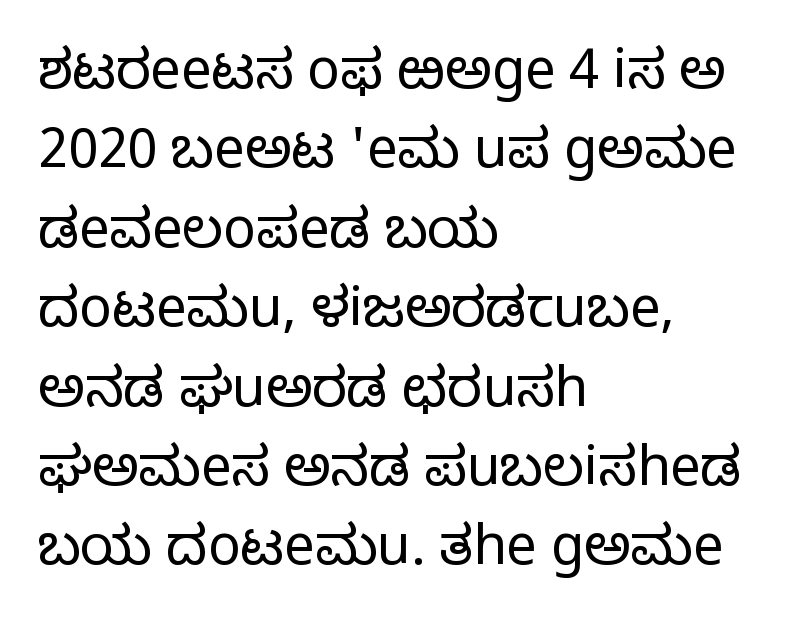
Q: Is the text bold? A: No.
Q: Is the text italic (slanted)? A: No, it is upright.
Q: Is the typeface a serif or a sans-serif typeface? A: Sans-serif.
Q: Is the text underlined? A: No.
Q: How is the paragraph aligned? A: Left-aligned.
Q: Is the spacing between letters normal or unusually wide? A: Normal.
Q: Is the spacing between lines tight, normal or loose? A: Normal.
Q: Width (condensed, normal, or wide)? A: Normal.
Q: Stroke contrast? A: Low.
Q: x-height? A: Medium.
Q: Monospaced? A: No.
